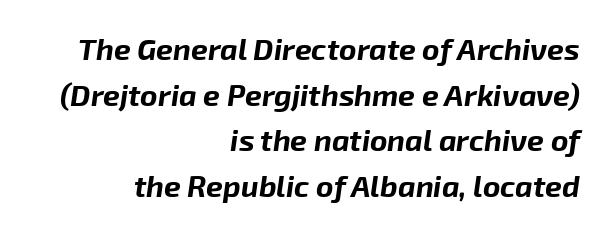
The image shows 30 px bold type, italic (leaning right); set right-aligned, normal line spacing (1.52x), normal letter spacing, not underlined; low stroke contrast and a medium x-height.
